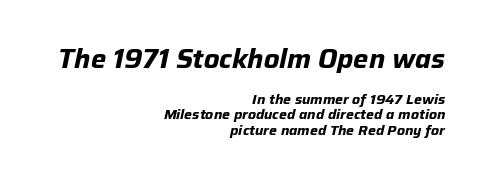
{"italic": "yes", "lean": "right", "slant_degrees": 12, "bold": "yes", "underline": "no", "align": "right", "line_spacing": "tight", "line_spacing_ratio": 1.09, "letter_spacing": "normal", "letter_spacing_em": 0.0, "larger_block": "first", "size_ratio": 1.93, "glyph_px": 27}
